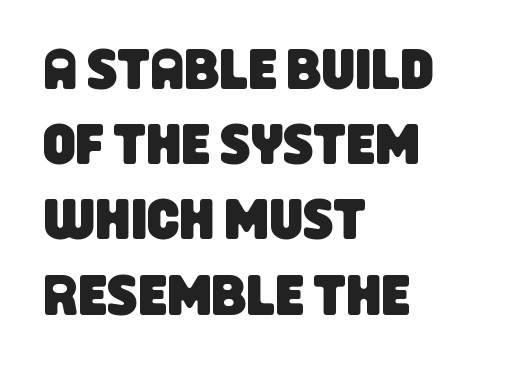
The image shows 57 px condensed sans-serif type; set left-aligned, normal line spacing (1.32x), normal letter spacing, not underlined; low stroke contrast and a large x-height.
